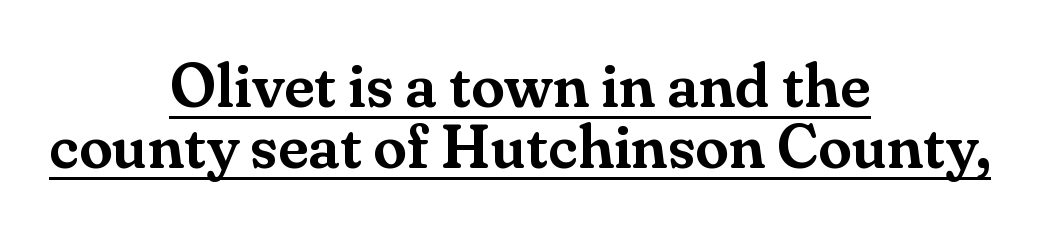
Here the designer chose a conventional face with non-uniform glyph widths. Every word sits above its own underline. The face used here is rendered with its standard letterfit. Line spacing here is tight. This sample uses a serif face.
